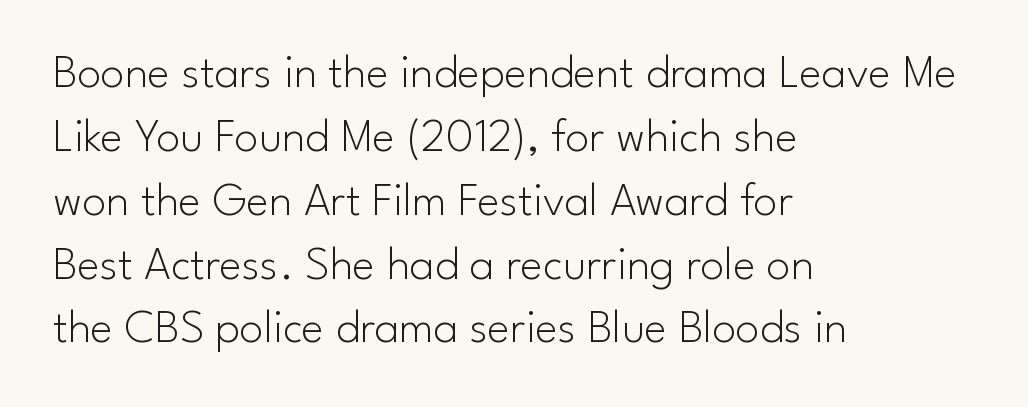
Left-aligned paragraph, ragged on the right. Note: no serifs on the glyphs. Caption: standard tracking, unaltered. Decoration check: the copy has no underline. Varying glyph widths throughout — classic text-font behaviour. Leading: standard.
